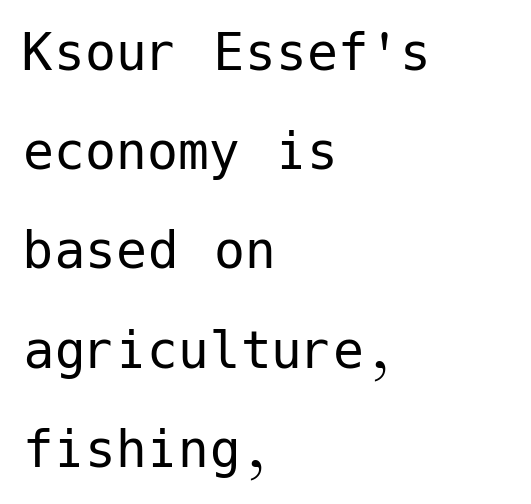
The rag falls on the right side of this text block. These lines are composed in type without serifs. The space between consecutive lines is moderate. The type is set solid horizontally, with unmodified tracking. Plain, unruled lines of type.
